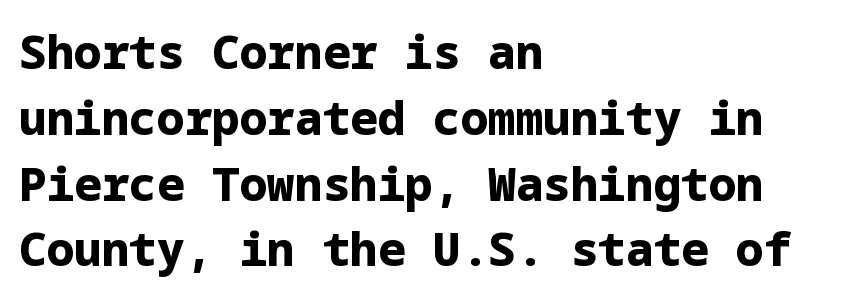
Q: Is the text bold? A: Yes.
Q: Is the text italic (slanted)? A: No, it is upright.
Q: Is the typeface a serif or a sans-serif typeface? A: Sans-serif.
Q: Is the text underlined? A: No.
Q: How is the paragraph aligned? A: Left-aligned.
Q: Is the spacing between letters normal or unusually wide? A: Normal.
Q: Is the spacing between lines tight, normal or loose? A: Normal.
Q: Width (condensed, normal, or wide)? A: Normal.
Q: Stroke contrast? A: Low.
Q: x-height? A: Medium.
